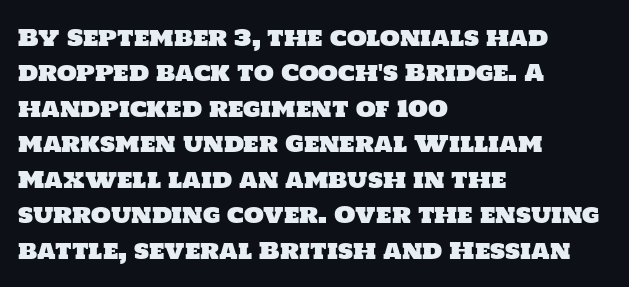
{"underline": "no", "align": "left", "line_spacing": "normal", "line_spacing_ratio": 1.54, "letter_spacing": "normal", "letter_spacing_em": 0.0, "glyph_px": 23}
